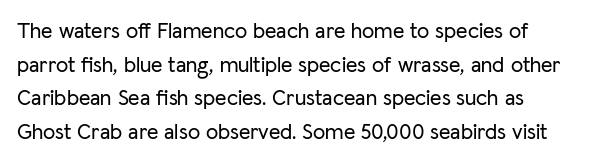
Reading down the column, the eye jumps a familiar distance to each next line. Does the lettering tilt? It doesn't — this is upright. Beneath every word, the page is bare. Observe the ordinary spacing: letters are neighbours, not strangers.
